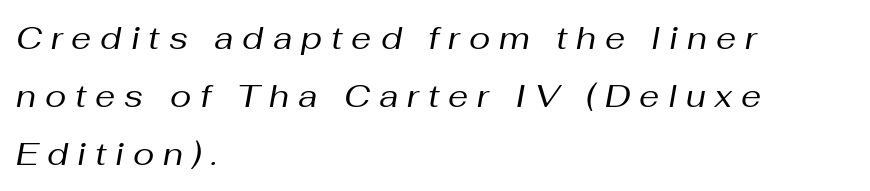
{"italic": "yes", "lean": "right", "slant_degrees": 10, "bold": "no", "weight": "regular", "width": "normal", "stroke_contrast": "medium", "x_height": "medium", "monospaced": "no", "underline": "no", "align": "left", "line_spacing_ratio": 1.81, "letter_spacing": "wide", "letter_spacing_em": 0.28, "glyph_px": 32}
